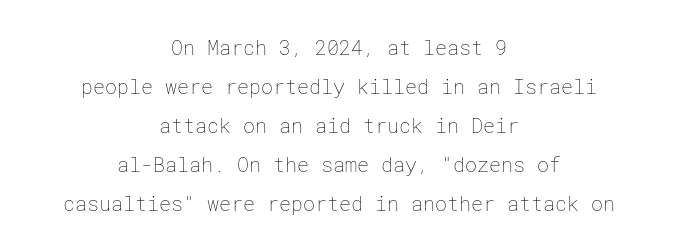
Q: Is the text bold? A: No.
Q: Is the text italic (slanted)? A: No, it is upright.
Q: Is the text underlined? A: No.
Q: How is the paragraph aligned? A: Centered.
Q: Is the spacing between letters normal or unusually wide? A: Normal.
Q: Is the spacing between lines tight, normal or loose? A: Loose.
